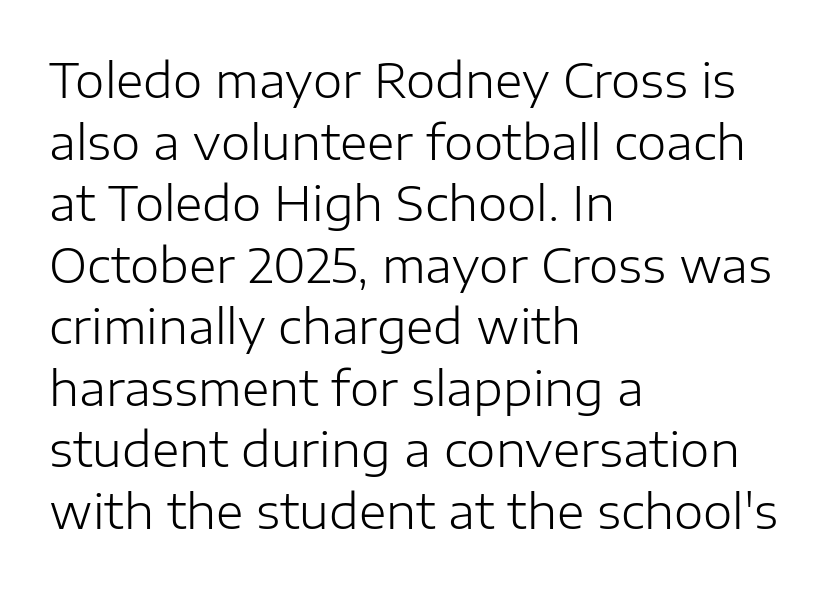
Q: Is the text bold? A: No.
Q: Is the text italic (slanted)? A: No, it is upright.
Q: Is the typeface a serif or a sans-serif typeface? A: Sans-serif.
Q: Is the text underlined? A: No.
Q: How is the paragraph aligned? A: Left-aligned.
Q: Is the spacing between letters normal or unusually wide? A: Normal.
Q: Is the spacing between lines tight, normal or loose? A: Normal.
Q: Width (condensed, normal, or wide)? A: Normal.
Q: Stroke contrast? A: Low.
Q: x-height? A: Medium.
Q: Monospaced? A: No.
